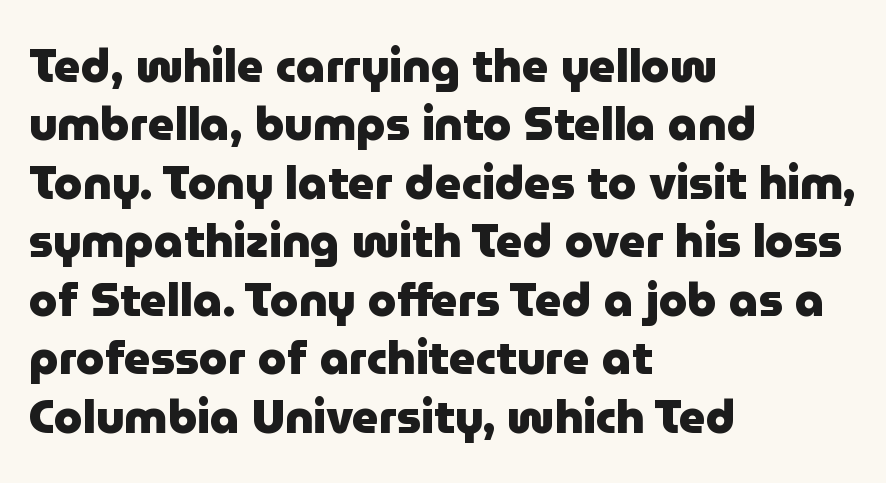
Q: Is the text bold? A: Yes.
Q: Is the text italic (slanted)? A: No, it is upright.
Q: Is the typeface a serif or a sans-serif typeface? A: Sans-serif.
Q: Is the text underlined? A: No.
Q: How is the paragraph aligned? A: Left-aligned.
Q: Is the spacing between letters normal or unusually wide? A: Normal.
Q: Is the spacing between lines tight, normal or loose? A: Normal.
Q: Width (condensed, normal, or wide)? A: Normal.
Q: Stroke contrast? A: Low.
Q: x-height? A: Medium.
Q: Monospaced? A: No.
